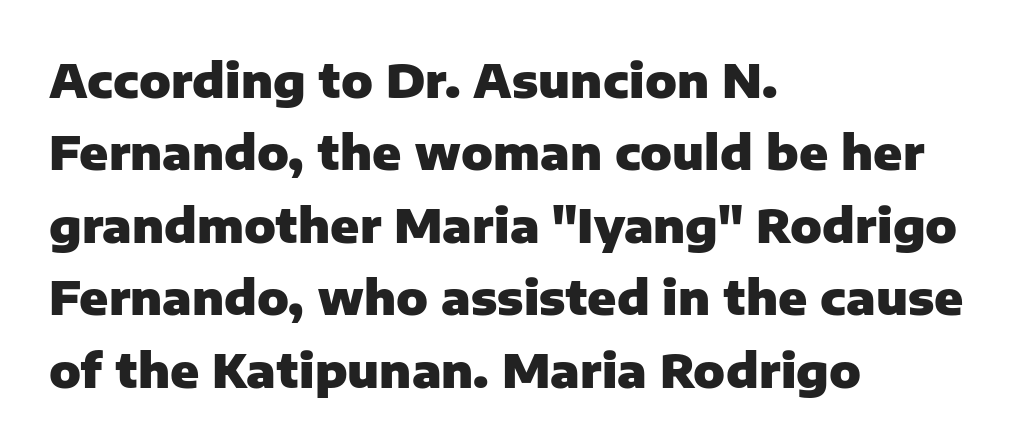
{"serif": "no", "italic": "no", "bold": "yes", "weight": "heavy", "width": "normal", "stroke_contrast": "low", "x_height": "medium", "monospaced": "no", "underline": "no", "align": "left", "line_spacing": "normal", "line_spacing_ratio": 1.54, "letter_spacing": "normal", "letter_spacing_em": 0.0, "glyph_px": 47}
